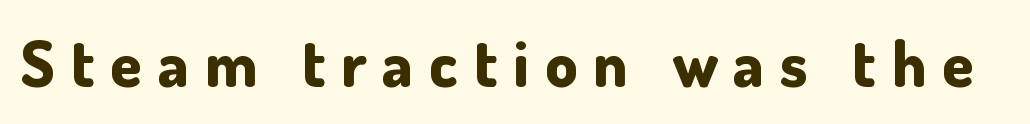
The image shows 64 px bold sans-serif type, upright; set unusually wide letter spacing (+0.25 em), not underlined; low stroke contrast and a small x-height.
